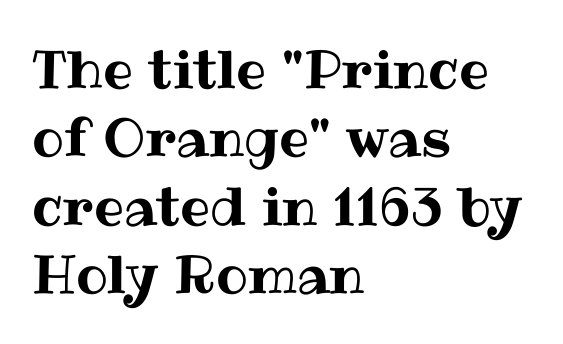
{"italic": "no", "width": "normal", "stroke_contrast": "medium", "x_height": "medium", "monospaced": "no", "underline": "no", "align": "left", "line_spacing": "normal", "line_spacing_ratio": 1.29, "letter_spacing": "normal", "letter_spacing_em": 0.0, "glyph_px": 53}
